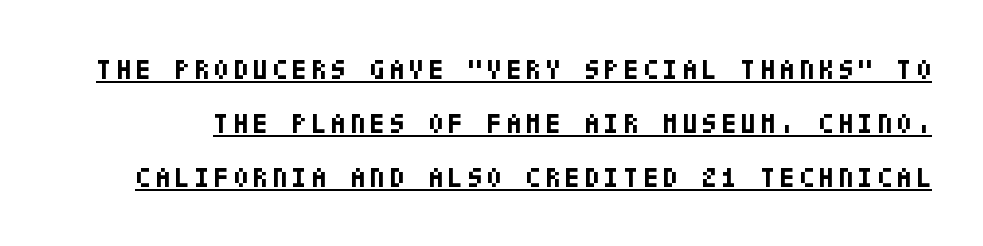
{"serif": "no", "italic": "no", "bold": "yes", "weight": "bold", "width": "condensed", "stroke_contrast": "low", "x_height": "large", "underline": "yes", "line_spacing": "loose", "line_spacing_ratio": 1.93, "glyph_px": 28}
